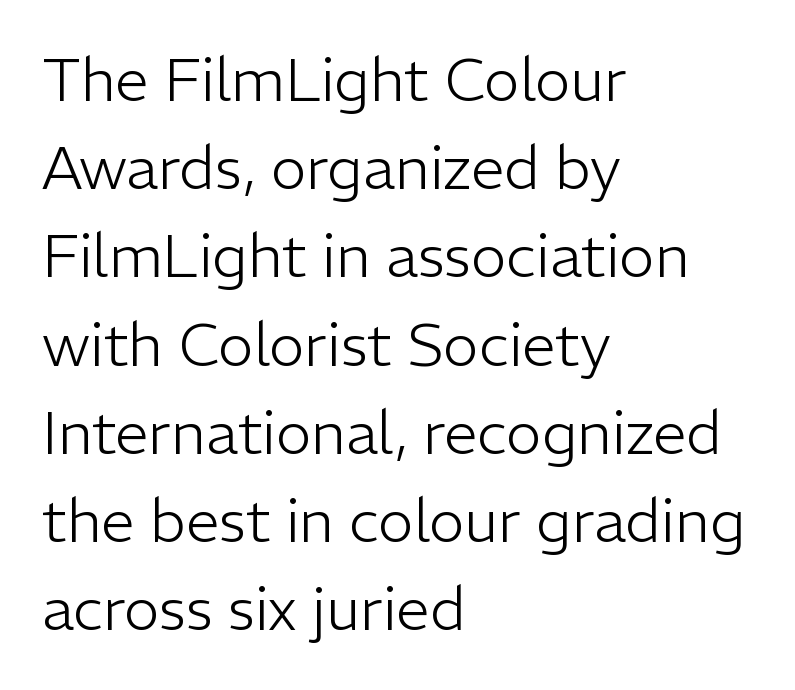
The image shows 60 px light sans-serif type, upright; set left-aligned, normal line spacing (1.47x), normal letter spacing, not underlined; low stroke contrast and a medium x-height.
